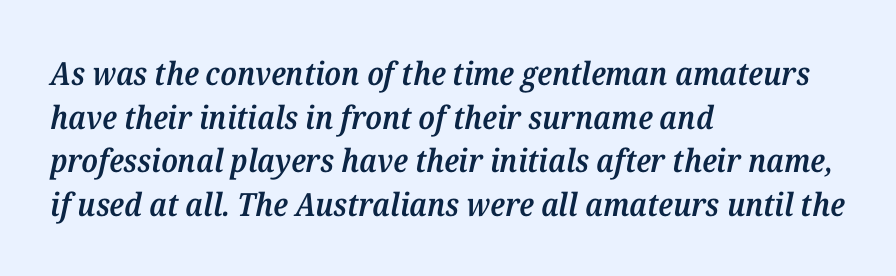
Q: Is the text bold? A: Semi-bold.
Q: Is the text italic (slanted)? A: Yes, it leans right by about 12 degrees.
Q: Is the typeface a serif or a sans-serif typeface? A: Serif.
Q: Is the text underlined? A: No.
Q: How is the paragraph aligned? A: Left-aligned.
Q: Is the spacing between letters normal or unusually wide? A: Normal.
Q: Is the spacing between lines tight, normal or loose? A: Normal.
Q: Width (condensed, normal, or wide)? A: Normal.
Q: Stroke contrast? A: Medium.
Q: x-height? A: Medium.
Q: Monospaced? A: No.
